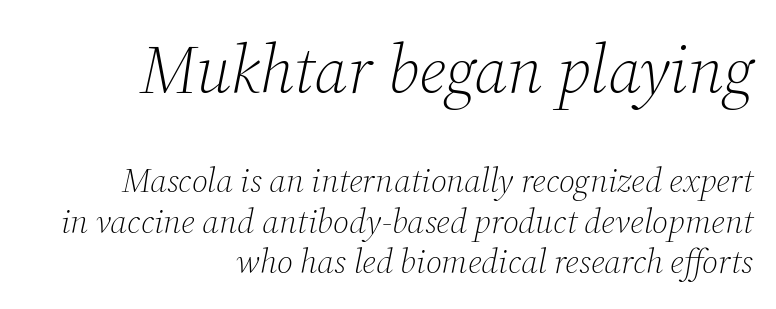
Q: Is the text bold? A: No.
Q: Is the text italic (slanted)? A: Yes, it leans right by about 12 degrees.
Q: Is the typeface a serif or a sans-serif typeface? A: Serif.
Q: Is the text underlined? A: No.
Q: How is the paragraph aligned? A: Right-aligned.
Q: Is the spacing between letters normal or unusually wide? A: Normal.
Q: Which block of text is set in a larger size, the first (top) or the second (bottom)? A: The first (top) one.
Q: Width (condensed, normal, or wide)? A: Normal.
Q: Stroke contrast? A: Medium.
Q: x-height? A: Medium.
Q: Monospaced? A: No.
